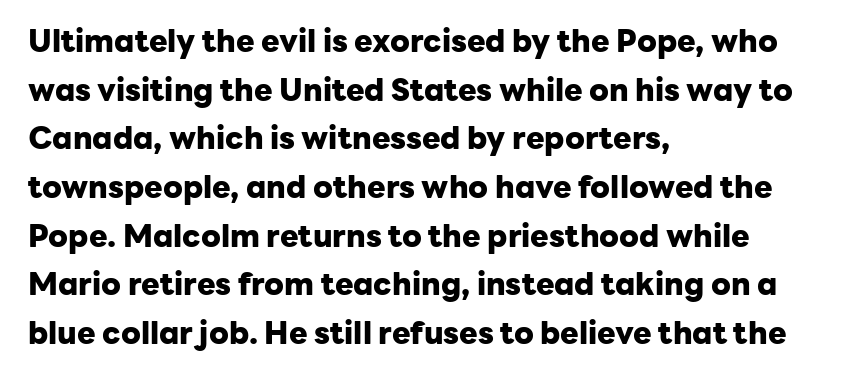
The image shows 31 px heavy sans-serif type, upright; set left-aligned, normal line spacing (1.57x), normal letter spacing, not underlined; low stroke contrast and a medium x-height.
